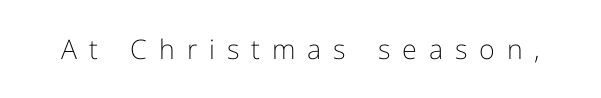
Q: Is the text bold? A: No.
Q: Is the text italic (slanted)? A: No, it is upright.
Q: Is the text underlined? A: No.
Q: Is the spacing between letters normal or unusually wide? A: Unusually wide.
